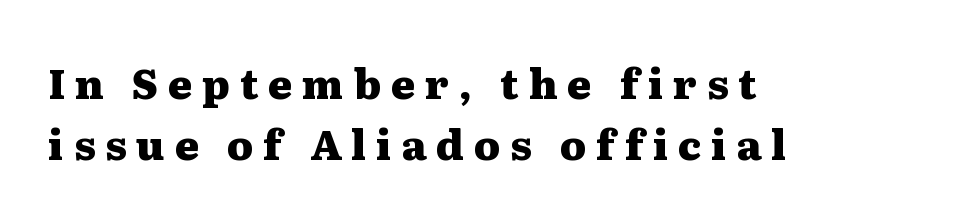
The image shows 41 px heavy, wide serif type, upright; set left-aligned, normal line spacing (1.48x), unusually wide letter spacing (+0.24 em), not underlined; medium stroke contrast and a medium x-height.
